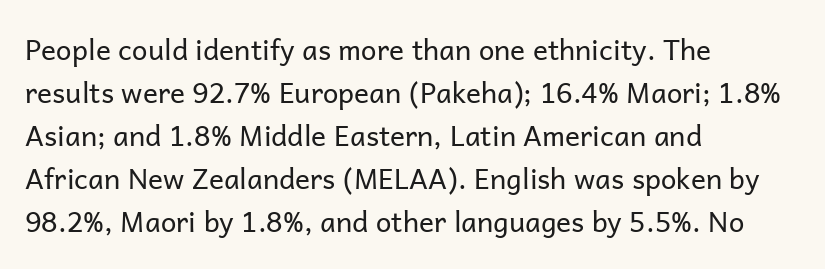
Q: Is the text bold? A: No.
Q: Is the text italic (slanted)? A: No, it is upright.
Q: Is the typeface a serif or a sans-serif typeface? A: Sans-serif.
Q: Is the text underlined? A: No.
Q: How is the paragraph aligned? A: Left-aligned.
Q: Is the spacing between letters normal or unusually wide? A: Normal.
Q: Is the spacing between lines tight, normal or loose? A: Normal.
Q: Width (condensed, normal, or wide)? A: Normal.
Q: Stroke contrast? A: Low.
Q: x-height? A: Medium.
Q: Monospaced? A: No.
